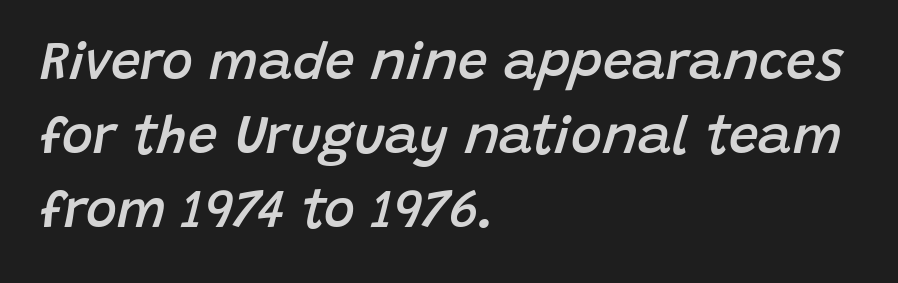
{"italic": "yes", "lean": "right", "slant_degrees": 15, "bold": "semi", "weight": "semibold", "width": "normal", "stroke_contrast": "low", "x_height": "large", "monospaced": "no", "underline": "no", "align": "left", "line_spacing": "normal", "line_spacing_ratio": 1.4, "letter_spacing": "normal", "letter_spacing_em": 0.0, "glyph_px": 53}
